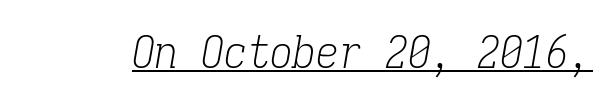
The image shows 46 px light, condensed serif type, italic (leaning right), monospaced; set normal letter spacing, underlined; low stroke contrast and a medium x-height.
